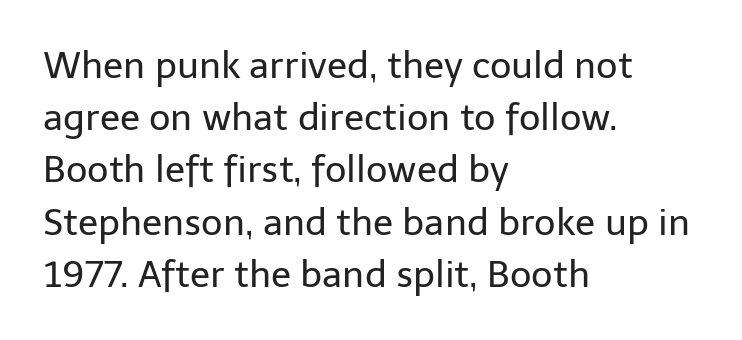
{"serif": "no", "italic": "no", "bold": "no", "weight": "regular", "width": "normal", "stroke_contrast": "low", "x_height": "medium", "monospaced": "no", "underline": "no", "align": "left", "line_spacing": "normal", "line_spacing_ratio": 1.41, "letter_spacing": "normal", "letter_spacing_em": 0.0, "glyph_px": 37}
